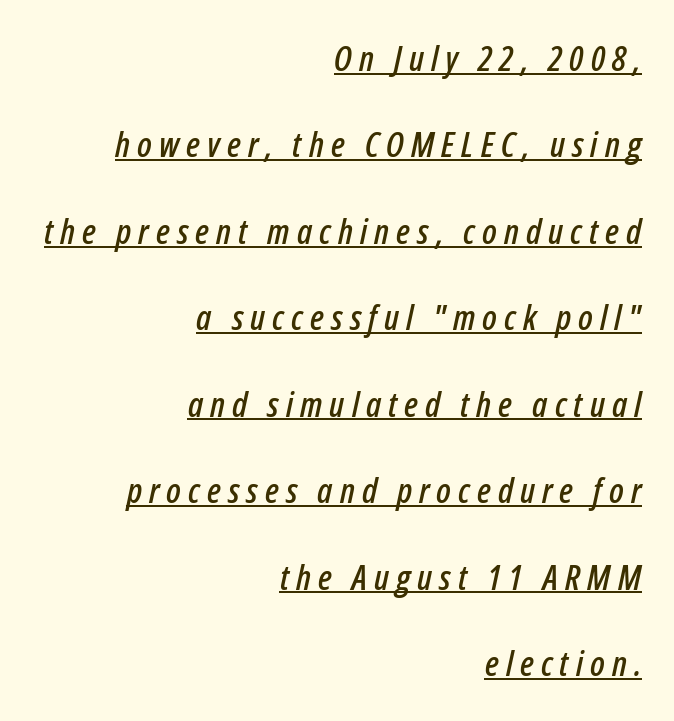
Line ends are locked; line starts wander. Each line of the rendering has a horizontal stroke beneath the glyphs. Tracking here is generous; glyphs stand well apart from one another. Compared with ordinary roman type, these characters are visibly tilted.
